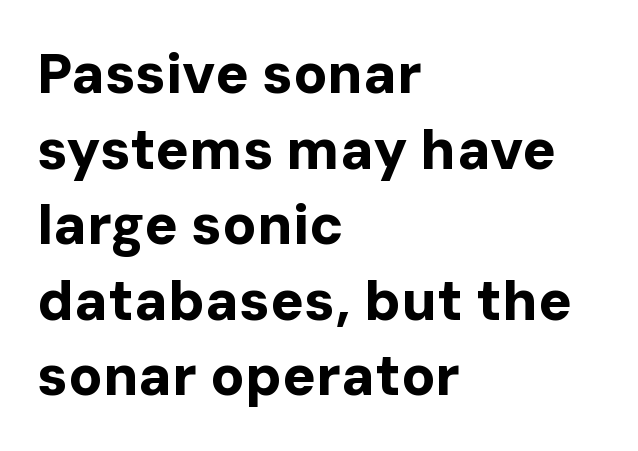
Thick stems and heavy bowls — unmistakably bold. Do the characters align in a grid? No, the font is proportional. The typesetter chose a ragged-right arrangement here. The passage shown is not underscored anywhere. There is no visible air inserted between adjacent glyphs. The passage shown is typeset with a sans-serif family.
